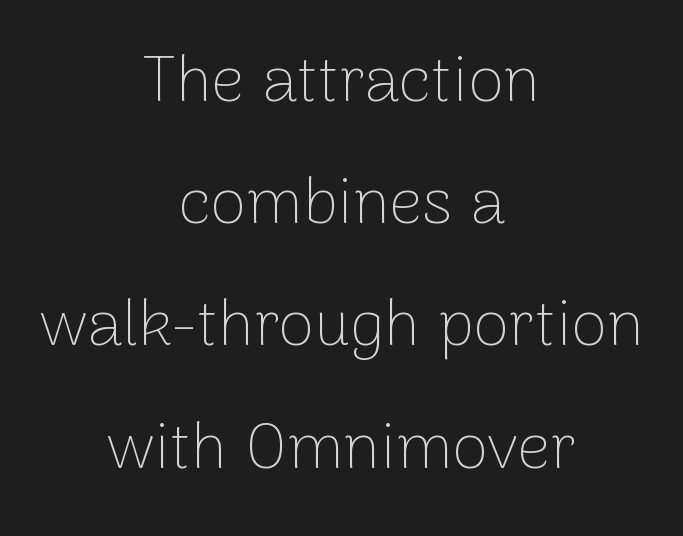
The image shows 65 px thin sans-serif type, upright; set centered, line spacing 1.88x, normal letter spacing, not underlined; low stroke contrast and a medium x-height.
